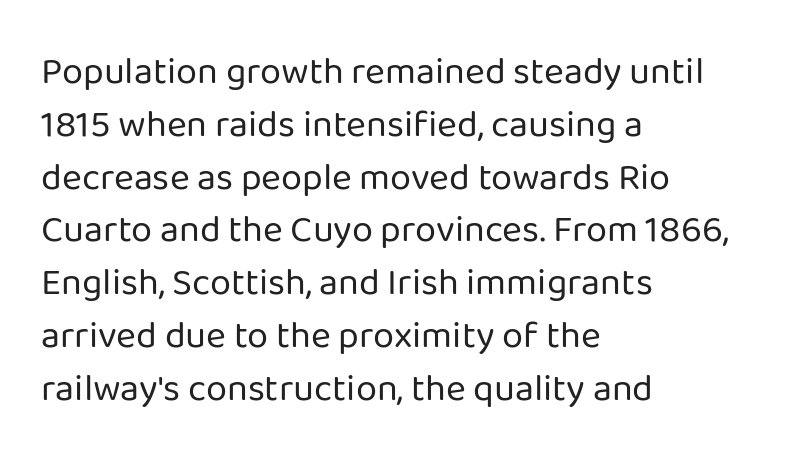
Is the block centered? No — it sits flush against the left margin. Stroke thickness stays within the range of a standard reading face or lighter. Letter spacing: default. One glance says typical: line gaps are just what's usual. Spacing verdict: proportional, widths tailored to each character. Style check: upright.
